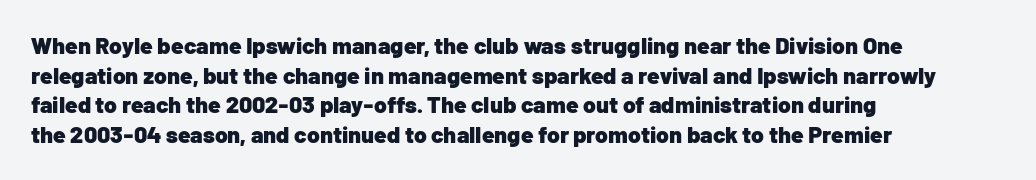
The image shows 23 px bold type, upright; set left-aligned, normal line spacing (1.29x), normal letter spacing, not underlined.
